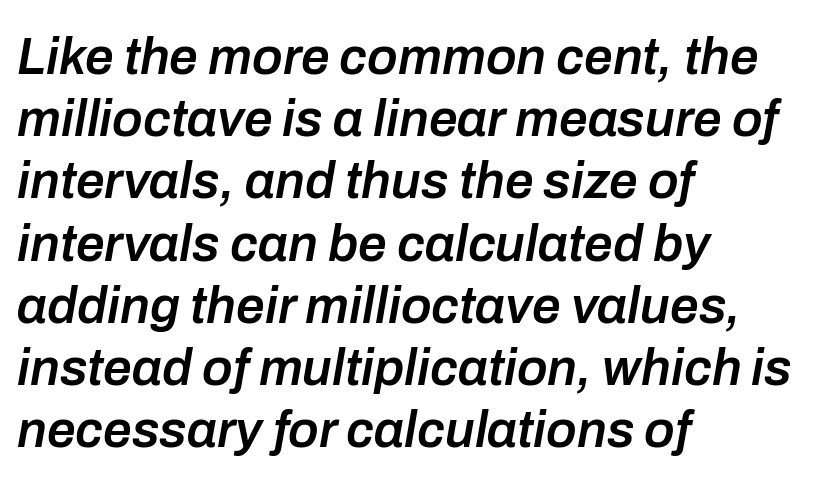
Q: Is the text bold? A: Semi-bold.
Q: Is the text italic (slanted)? A: Yes, it leans right by about 10 degrees.
Q: Is the text underlined? A: No.
Q: How is the paragraph aligned? A: Left-aligned.
Q: Is the spacing between letters normal or unusually wide? A: Normal.
Q: Width (condensed, normal, or wide)? A: Normal.
Q: Stroke contrast? A: Low.
Q: x-height? A: Medium.
Q: Monospaced? A: No.
